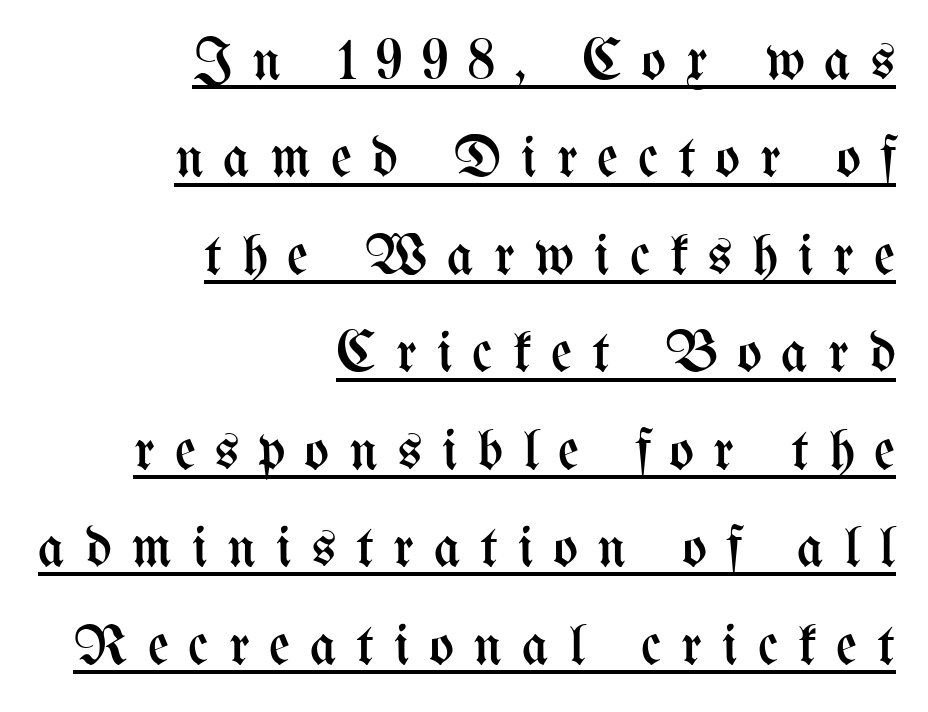
The image shows 58 px regular-weight, condensed type, upright; set right-aligned, normal line spacing (1.68x), unusually wide letter spacing (+0.34 em), underlined; medium stroke contrast and a medium x-height.
